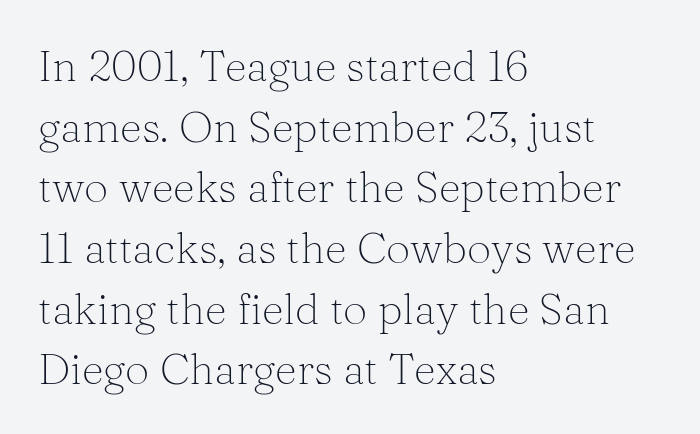
Q: Is the text bold? A: No.
Q: Is the text italic (slanted)? A: No, it is upright.
Q: Is the typeface a serif or a sans-serif typeface? A: Serif.
Q: Is the text underlined? A: No.
Q: How is the paragraph aligned? A: Left-aligned.
Q: Is the spacing between letters normal or unusually wide? A: Normal.
Q: Is the spacing between lines tight, normal or loose? A: Normal.
Q: Width (condensed, normal, or wide)? A: Normal.
Q: Stroke contrast? A: Medium.
Q: x-height? A: Medium.
Q: Monospaced? A: No.
